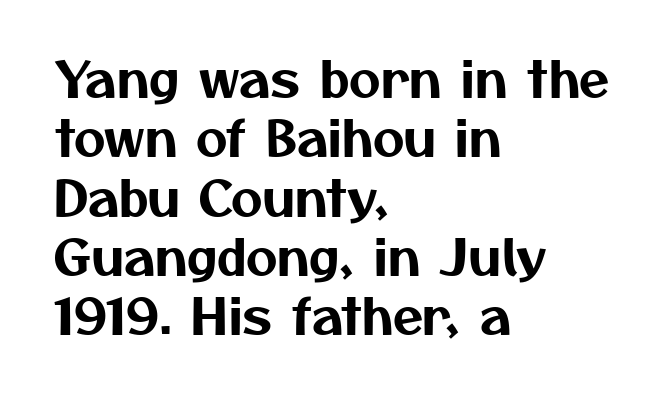
The image shows 49 px sans-serif type; set left-aligned, line spacing 1.21x, normal letter spacing, not underlined; medium stroke contrast and a medium x-height.
